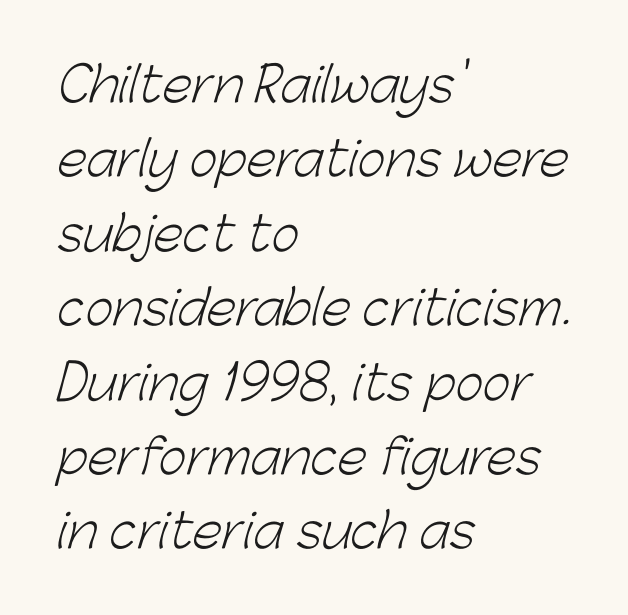
Q: Is the text bold? A: No.
Q: Is the typeface a serif or a sans-serif typeface? A: Sans-serif.
Q: Is the text underlined? A: No.
Q: How is the paragraph aligned? A: Left-aligned.
Q: Is the spacing between letters normal or unusually wide? A: Normal.
Q: Is the spacing between lines tight, normal or loose? A: Normal.
Q: Width (condensed, normal, or wide)? A: Normal.
Q: Stroke contrast? A: Low.
Q: x-height? A: Medium.
Q: Monospaced? A: No.
